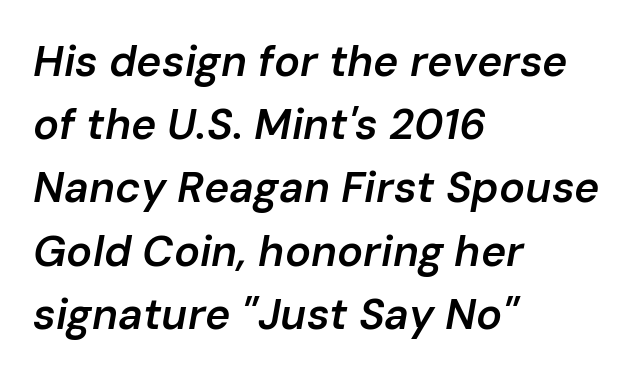
You could call the tracking neutral — neither tight nor loose. Moderately thickened strokes mark this as semibold type. The rendering uses natural spacing where letterforms have individual widths. The passage shown is not underscored anywhere. Does the copy run flush right? No — it runs flush left.
